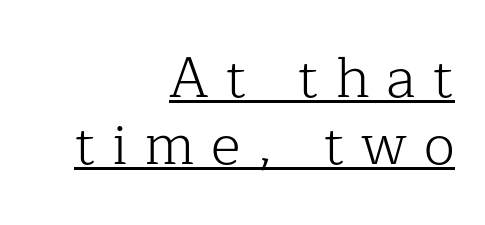
These lines stack with their right ends in a neat column. Italic: no, the glyphs are upright roman. The characters display serif detailing at their extremities. Looks like someone drew a line under every word here. Words appear elongated and porous because spacing is wide.
